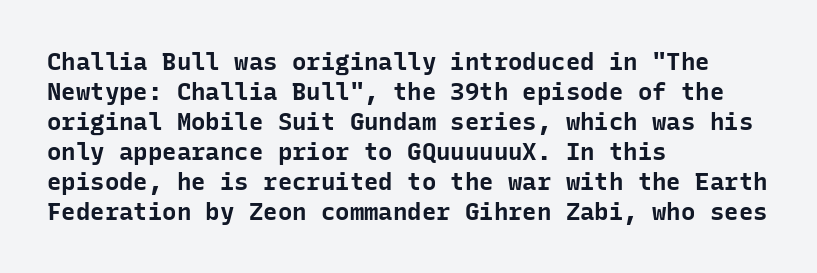
The image shows 24 px bold type, upright; set left-aligned, normal line spacing (1.25x), normal letter spacing, not underlined.
